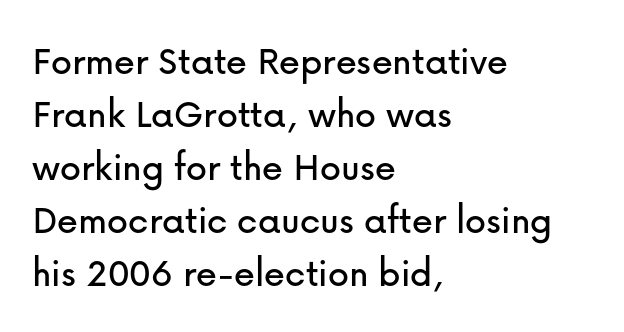
Q: Is the text italic (slanted)? A: No, it is upright.
Q: Is the typeface a serif or a sans-serif typeface? A: Sans-serif.
Q: Is the text underlined? A: No.
Q: How is the paragraph aligned? A: Left-aligned.
Q: Is the spacing between letters normal or unusually wide? A: Normal.
Q: Is the spacing between lines tight, normal or loose? A: Normal.
Q: Width (condensed, normal, or wide)? A: Normal.
Q: Stroke contrast? A: Low.
Q: x-height? A: Medium.
Q: Monospaced? A: No.
